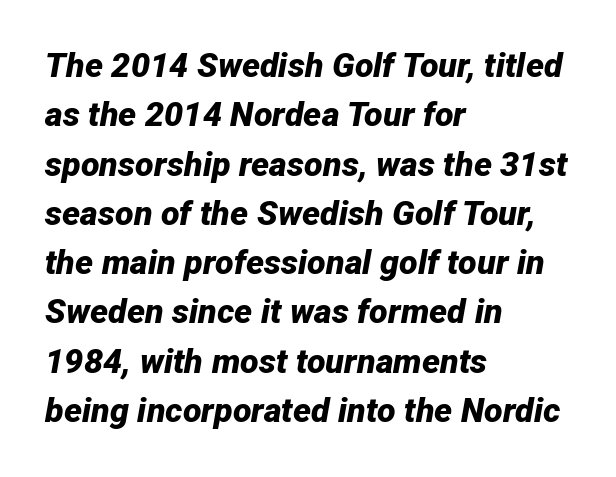
Q: Is the text bold? A: Yes.
Q: Is the text italic (slanted)? A: Yes, it leans right by about 12 degrees.
Q: Is the text underlined? A: No.
Q: How is the paragraph aligned? A: Left-aligned.
Q: Is the spacing between letters normal or unusually wide? A: Normal.
Q: Is the spacing between lines tight, normal or loose? A: Normal.
Q: Width (condensed, normal, or wide)? A: Normal.
Q: Stroke contrast? A: Low.
Q: x-height? A: Medium.
Q: Monospaced? A: No.
